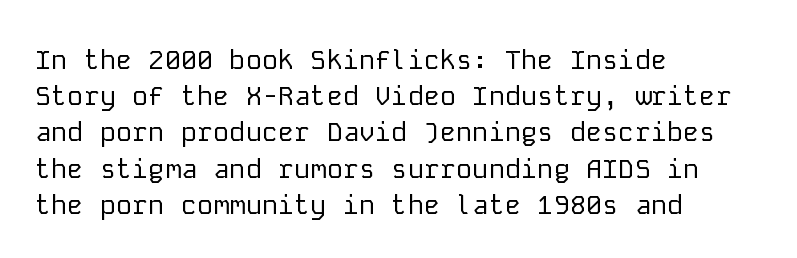
The image shows 27 px text type, upright; set left-aligned, normal line spacing (1.34x), normal letter spacing, not underlined.
